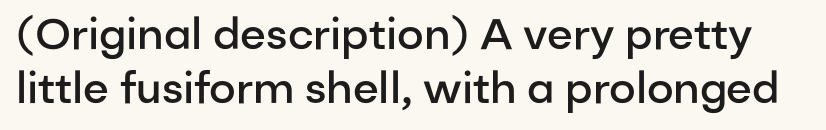
Q: Is the text bold? A: Semi-bold.
Q: Is the text italic (slanted)? A: No, it is upright.
Q: Is the typeface a serif or a sans-serif typeface? A: Sans-serif.
Q: Is the text underlined? A: No.
Q: Is the spacing between letters normal or unusually wide? A: Normal.
Q: Is the spacing between lines tight, normal or loose? A: Normal.
Q: Width (condensed, normal, or wide)? A: Normal.
Q: Stroke contrast? A: Low.
Q: x-height? A: Medium.
Q: Monospaced? A: No.
